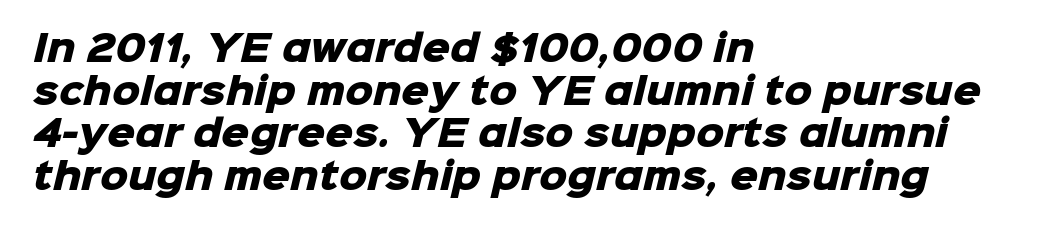
Q: Is the text bold? A: Yes.
Q: Is the typeface a serif or a sans-serif typeface? A: Sans-serif.
Q: Is the text underlined? A: No.
Q: How is the paragraph aligned? A: Left-aligned.
Q: Is the spacing between letters normal or unusually wide? A: Normal.
Q: Width (condensed, normal, or wide)? A: Normal.
Q: Stroke contrast? A: Low.
Q: x-height? A: Medium.
Q: Monospaced? A: No.
